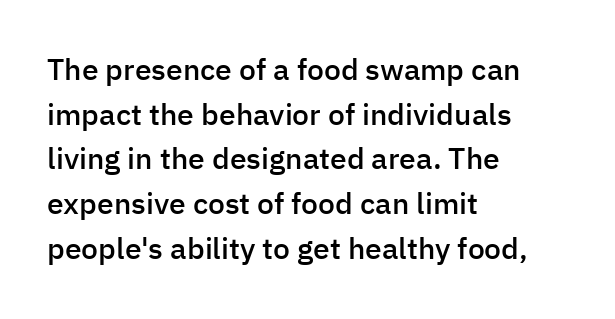
The image shows 30 px semibold sans-serif type, upright; set left-aligned, normal line spacing (1.49x), normal letter spacing, not underlined; low stroke contrast and a medium x-height.
